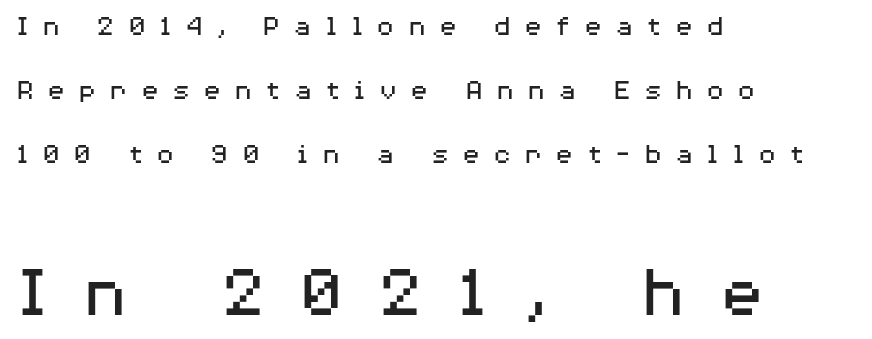
The image shows 76 px regular-weight, wide sans-serif type, upright; set left-aligned, loose line spacing (2.13x), unusually wide letter spacing (+0.43 em), not underlined; the second (bottom) block is 2.53x larger; medium stroke contrast and a medium x-height.
